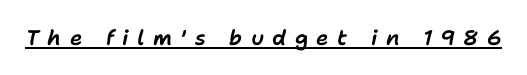
Q: Is the text italic (slanted)? A: Yes, it leans right by about 11 degrees.
Q: Is the text underlined? A: Yes.
Q: Is the spacing between letters normal or unusually wide? A: Unusually wide.
